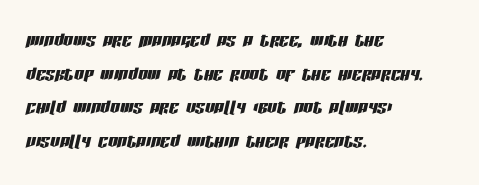
The string is rendered with underlining switched off. Nothing unusual about the tracking: characters are spaced as the font intends. Reading down the block, your eye returns to a fixed left position each line. Normally led — the rows are evenly, conventionally spaced.
